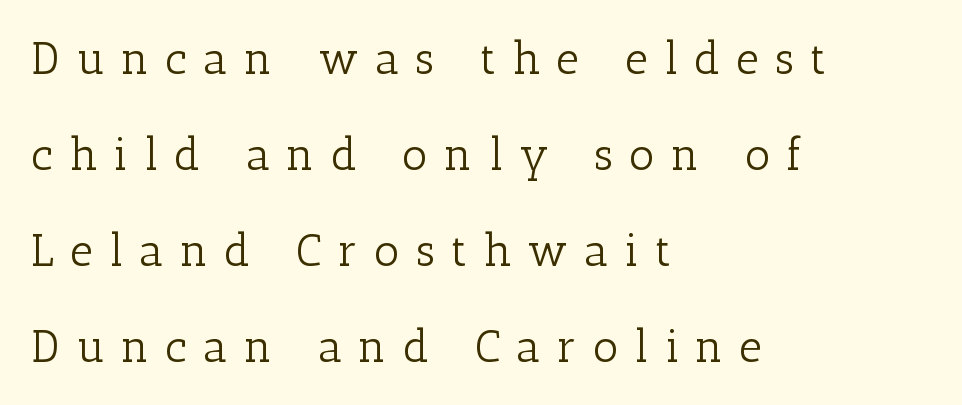
{"serif": "yes", "italic": "no", "bold": "no", "weight": "light", "width": "normal", "stroke_contrast": "low", "x_height": "medium", "monospaced": "no", "underline": "no", "align": "left", "line_spacing": "loose", "line_spacing_ratio": 2.13, "letter_spacing": "wide", "letter_spacing_em": 0.36, "glyph_px": 45}
